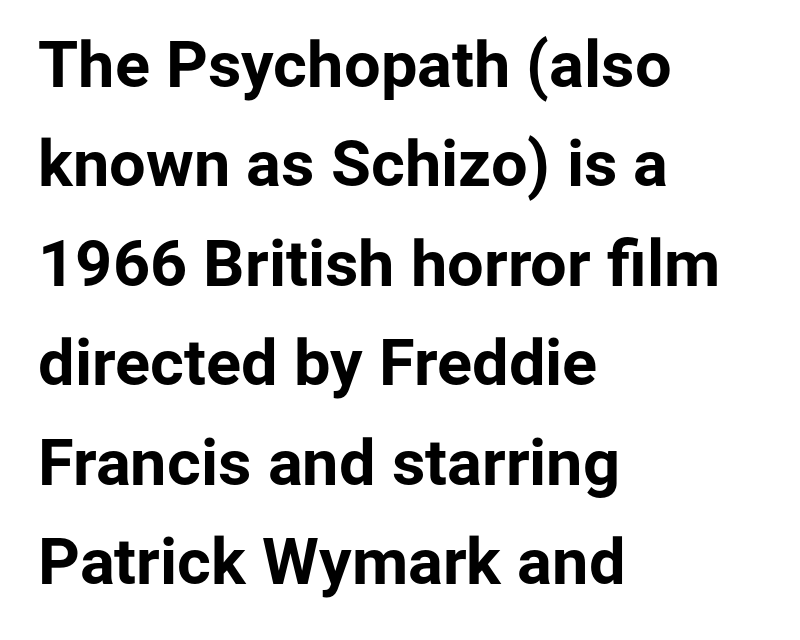
Q: Is the text bold? A: Yes.
Q: Is the text italic (slanted)? A: No, it is upright.
Q: Is the typeface a serif or a sans-serif typeface? A: Sans-serif.
Q: Is the text underlined? A: No.
Q: How is the paragraph aligned? A: Left-aligned.
Q: Is the spacing between letters normal or unusually wide? A: Normal.
Q: Is the spacing between lines tight, normal or loose? A: Normal.
Q: Width (condensed, normal, or wide)? A: Normal.
Q: Stroke contrast? A: Low.
Q: x-height? A: Medium.
Q: Monospaced? A: No.
